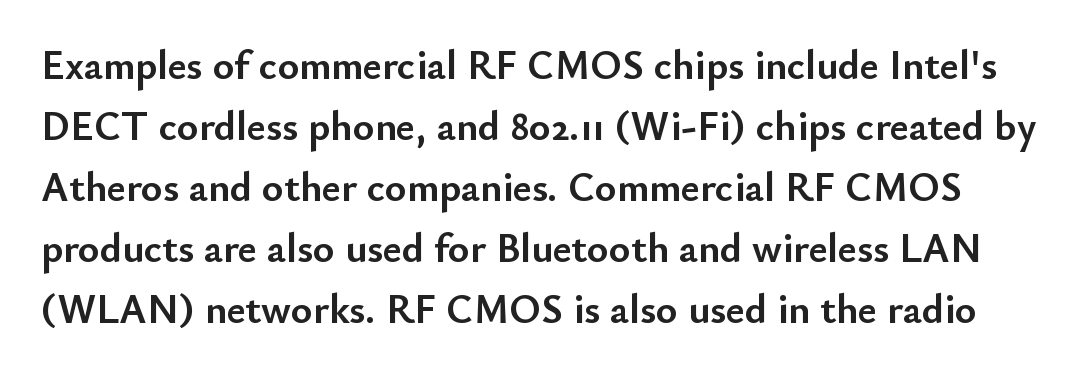
The image shows 41 px semibold sans-serif type, upright; set normal line spacing (1.49x), normal letter spacing, not underlined; low stroke contrast and a small x-height.
